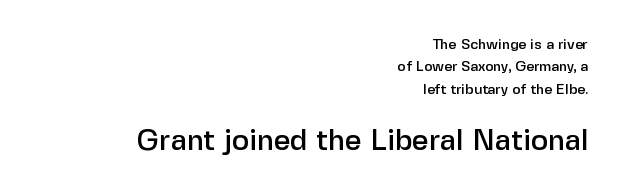
The rendering keeps characters at their native spacing. A typesetter would call this leading conventional body-copy spacing. When letters stand straight like this, we call the style roman or upright. The font family rendered here belongs to the sans-serif group.
